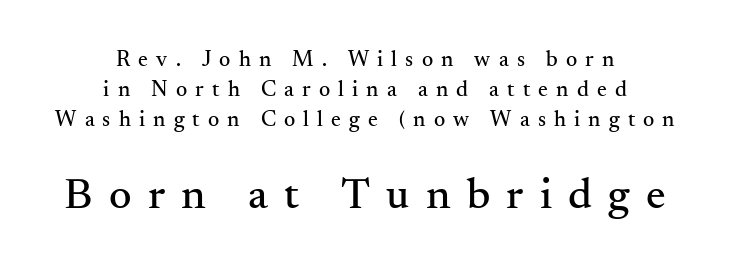
Q: Is the text italic (slanted)? A: No, it is upright.
Q: Is the typeface a serif or a sans-serif typeface? A: Serif.
Q: Is the text underlined? A: No.
Q: How is the paragraph aligned? A: Centered.
Q: Is the spacing between letters normal or unusually wide? A: Unusually wide.
Q: Is the spacing between lines tight, normal or loose? A: Normal.
Q: Which block of text is set in a larger size, the first (top) or the second (bottom)? A: The second (bottom) one.
Q: Width (condensed, normal, or wide)? A: Normal.
Q: Stroke contrast? A: Medium.
Q: x-height? A: Small.
Q: Monospaced? A: No.
